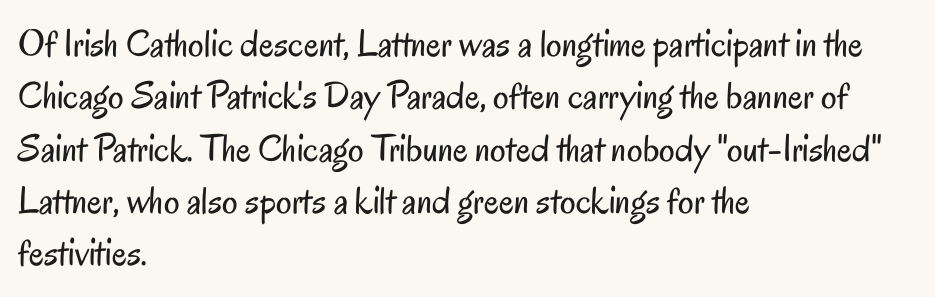
Stems here are at most as thick as an everyday book face. Glyph-to-glyph distance matches everyday printed text. Quick note: not italic, upright. The gap between lines stays unmarked.
